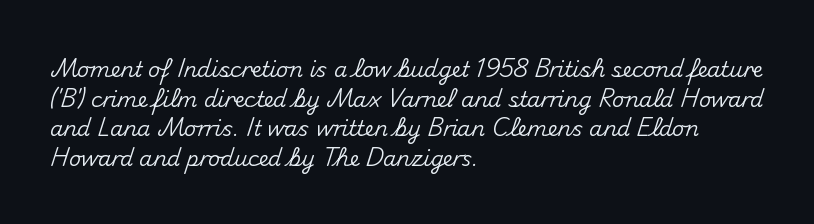
{"underline": "no", "align": "left", "line_spacing": "normal", "line_spacing_ratio": 1.41, "letter_spacing": "normal", "letter_spacing_em": 0.0, "glyph_px": 21}
